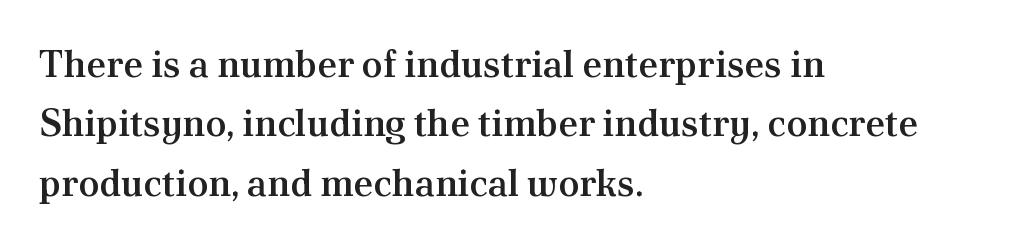
The face used here is proportionally spaced, like ordinary book or web type. Unlike italic type, these characters show no tilt at all. Look at the stroke-to-counter ratio: somewhat heavy, a semibold. Where is the straight margin? On the left.
